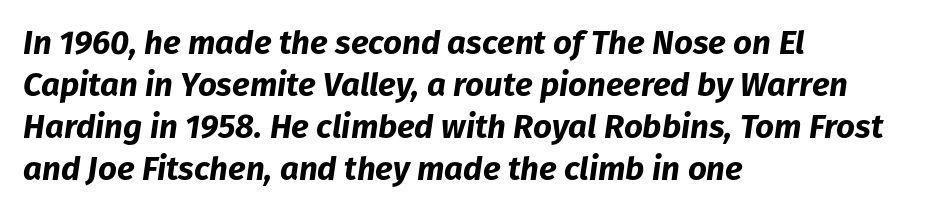
Posture: slanted. Character widths vary here, with narrow letters taking less room than wide ones. These lines are set flush left with a ragged right edge. Honestly, the row spacing looks completely unremarkable. Plenty of ink on the page — the face is bold. There is no visible air inserted between adjacent glyphs.
